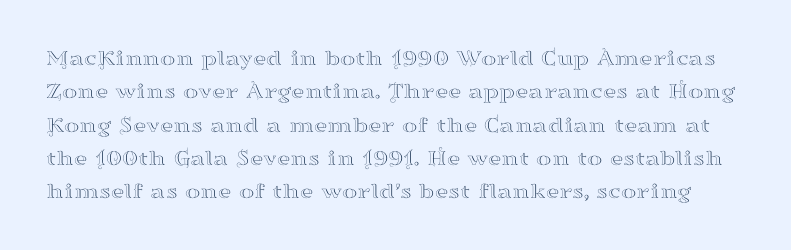
Letter spacing: default. Rows of type keep a routine distance in the vertical direction. Descenders are the only things crossing below the line. The specimen reads as upright at a glance.
